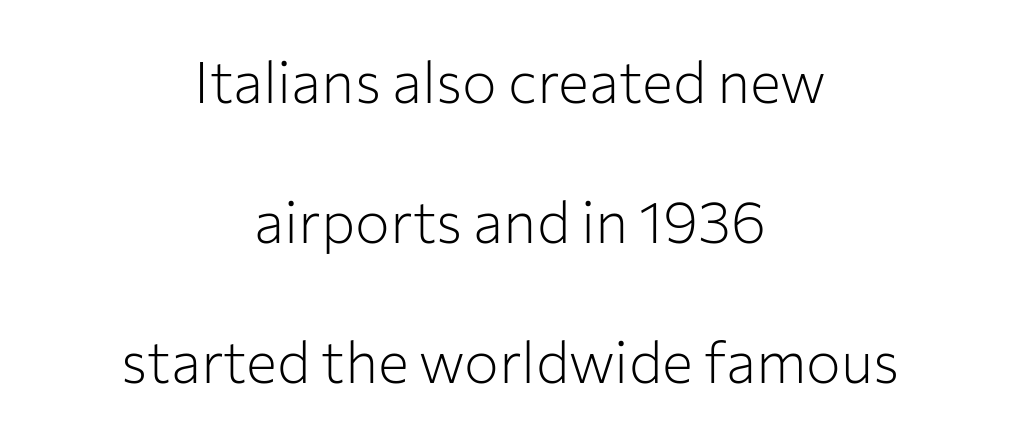
The image shows 58 px light sans-serif type, upright; set centered, loose line spacing (2.41x), normal letter spacing, not underlined; low stroke contrast and a medium x-height.
